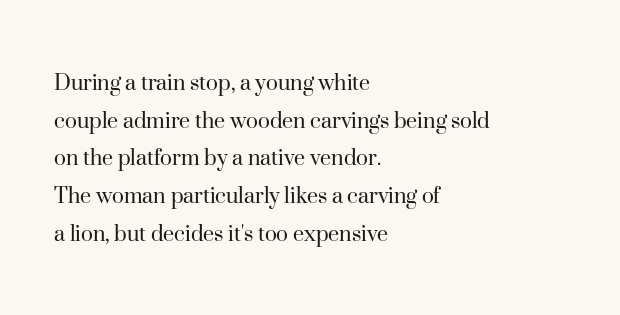
Q: Is the text bold? A: No.
Q: Is the text italic (slanted)? A: No, it is upright.
Q: Is the text underlined? A: No.
Q: How is the paragraph aligned? A: Left-aligned.
Q: Is the spacing between letters normal or unusually wide? A: Normal.
Q: Is the spacing between lines tight, normal or loose? A: Normal.
